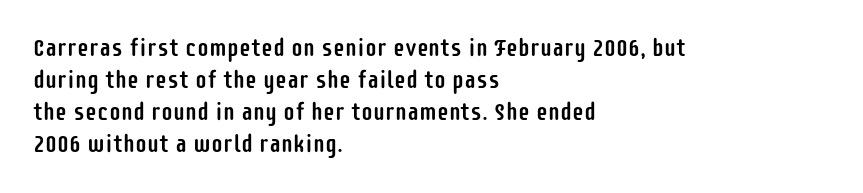
Just letters on the line, the space beneath them empty. Honestly, the row spacing looks completely unremarkable. No italicization has been applied; the sample stays upright. Teacher's note: observe the even left margin — that is flush-left alignment. Glyph-to-glyph distance matches everyday printed text.
